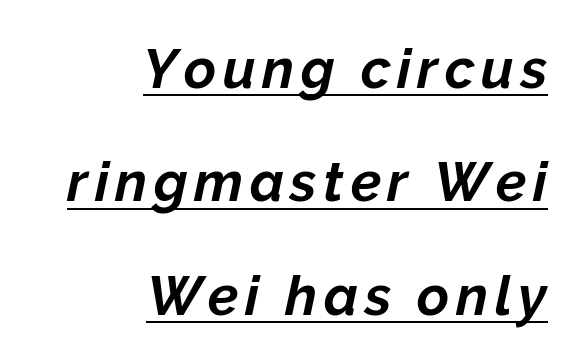
The image shows 55 px bold type, italic (leaning right); set right-aligned, loose line spacing (2.06x), underlined; low stroke contrast and a medium x-height.
